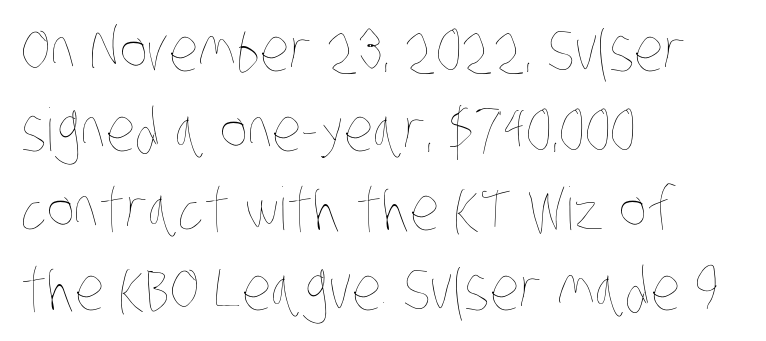
The image shows 59 px thin, condensed type; set left-aligned, normal line spacing (1.35x), normal letter spacing, not underlined; low stroke contrast and a large x-height.
